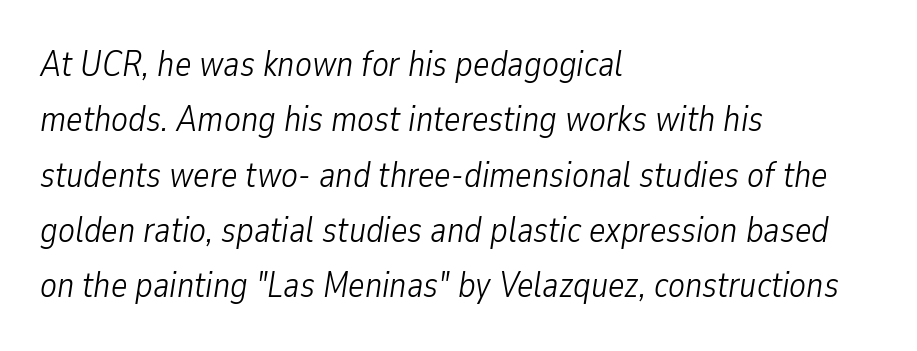
The image shows 35 px light, condensed type, italic (leaning right); set left-aligned, normal line spacing (1.58x), normal letter spacing, not underlined; low stroke contrast and a medium x-height.
